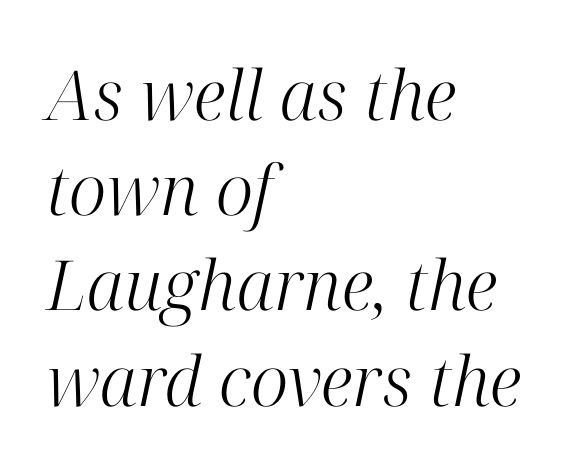
The image shows 69 px light serif type, italic (leaning right); set left-aligned, normal line spacing (1.38x), normal letter spacing, not underlined; high stroke contrast and a medium x-height.
